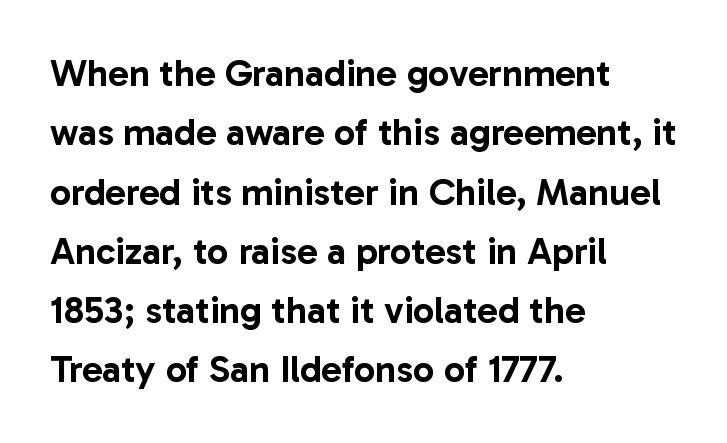
The image shows 38 px sans-serif type, upright; set left-aligned, normal line spacing (1.56x), normal letter spacing, not underlined; low stroke contrast and a medium x-height.
